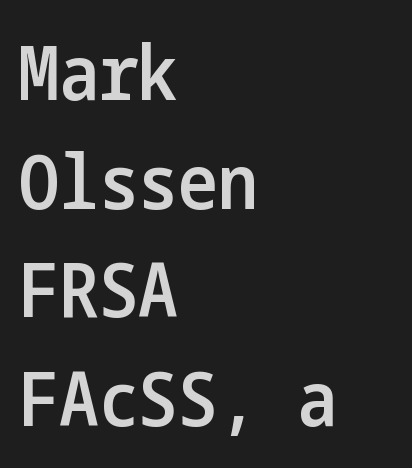
Q: Is the text bold? A: Semi-bold.
Q: Is the text italic (slanted)? A: No, it is upright.
Q: Is the typeface a serif or a sans-serif typeface? A: Sans-serif.
Q: Is the text underlined? A: No.
Q: How is the paragraph aligned? A: Left-aligned.
Q: Is the spacing between letters normal or unusually wide? A: Normal.
Q: Is the spacing between lines tight, normal or loose? A: Normal.
Q: Width (condensed, normal, or wide)? A: Condensed.
Q: Stroke contrast? A: Low.
Q: x-height? A: Medium.
